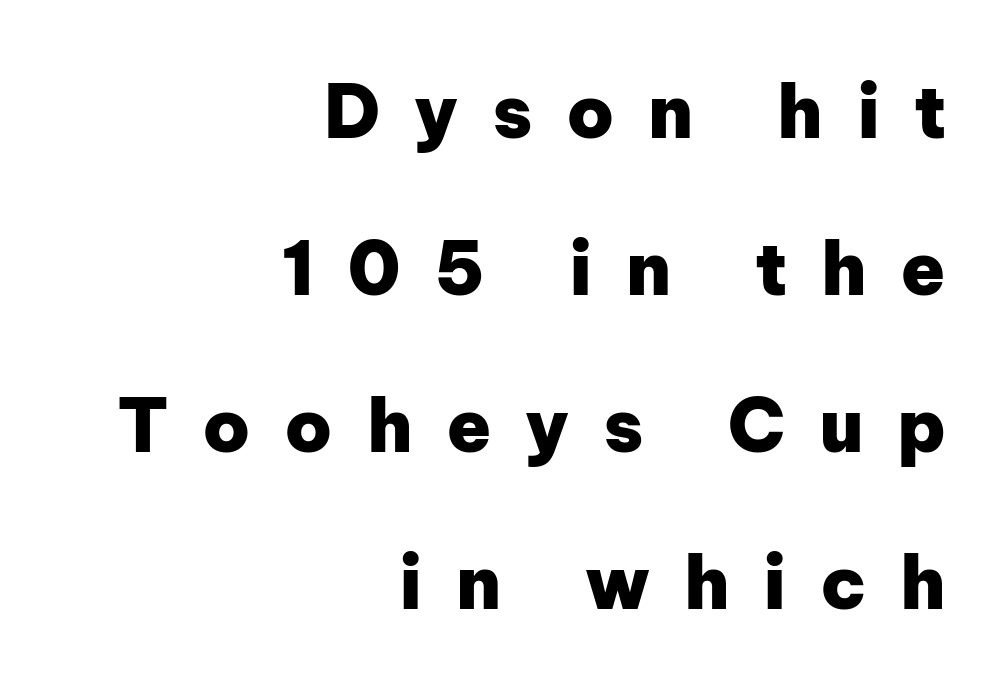
{"serif": "no", "italic": "no", "bold": "yes", "weight": "heavy", "width": "normal", "stroke_contrast": "low", "x_height": "medium", "monospaced": "no", "underline": "no", "align": "right", "line_spacing": "loose", "line_spacing_ratio": 2.15, "letter_spacing": "wide", "letter_spacing_em": 0.46, "glyph_px": 73}
